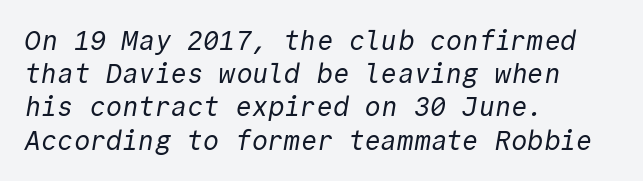
{"bold": "no", "underline": "no", "align": "left", "line_spacing_ratio": 1.23, "letter_spacing": "normal", "letter_spacing_em": 0.0, "glyph_px": 27}
